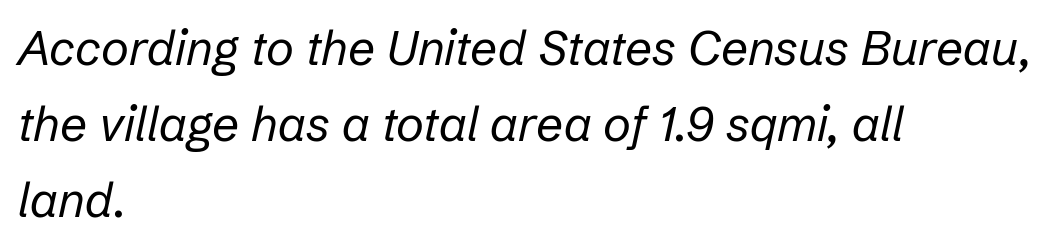
The image shows 48 px regular-weight type, italic (leaning right); set left-aligned, normal line spacing (1.58x), normal letter spacing, not underlined; low stroke contrast and a medium x-height.
